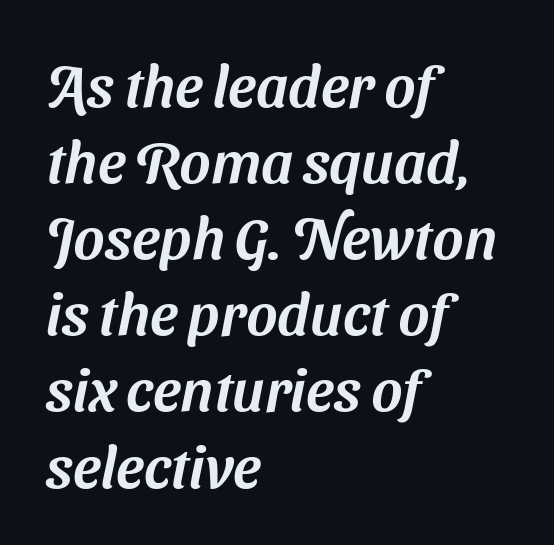
{"serif": "no", "width": "normal", "stroke_contrast": "medium", "x_height": "medium", "monospaced": "no", "underline": "no", "align": "left", "line_spacing": "normal", "line_spacing_ratio": 1.29, "letter_spacing": "normal", "letter_spacing_em": 0.0, "glyph_px": 59}
